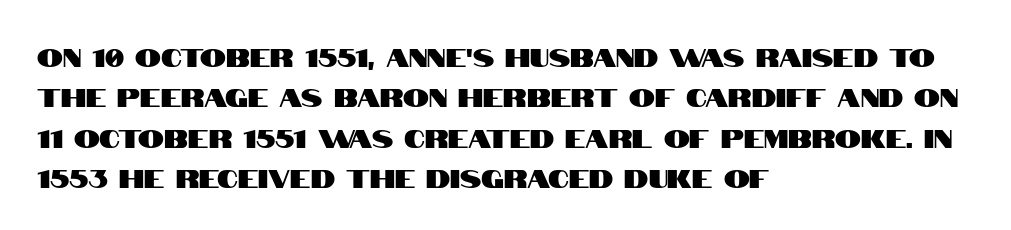
Q: Is the text italic (slanted)? A: No, it is upright.
Q: Is the text underlined? A: No.
Q: How is the paragraph aligned? A: Left-aligned.
Q: Is the spacing between letters normal or unusually wide? A: Normal.
Q: Is the spacing between lines tight, normal or loose? A: Normal.
